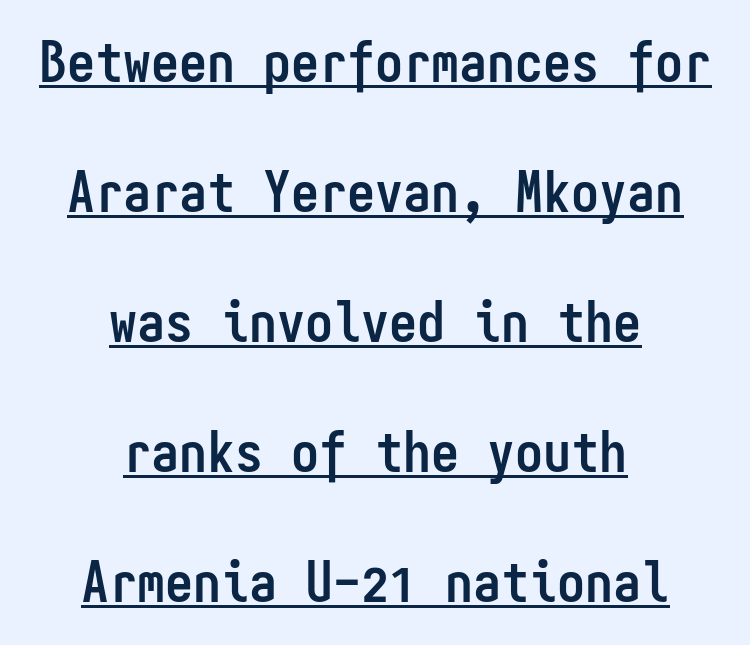
Q: Is the text bold? A: Yes.
Q: Is the text italic (slanted)? A: No, it is upright.
Q: Is the typeface a serif or a sans-serif typeface? A: Sans-serif.
Q: Is the text underlined? A: Yes.
Q: How is the paragraph aligned? A: Centered.
Q: Is the spacing between letters normal or unusually wide? A: Normal.
Q: Is the spacing between lines tight, normal or loose? A: Loose.
Q: Width (condensed, normal, or wide)? A: Condensed.
Q: Stroke contrast? A: Low.
Q: x-height? A: Medium.
Q: Monospaced? A: Yes.
